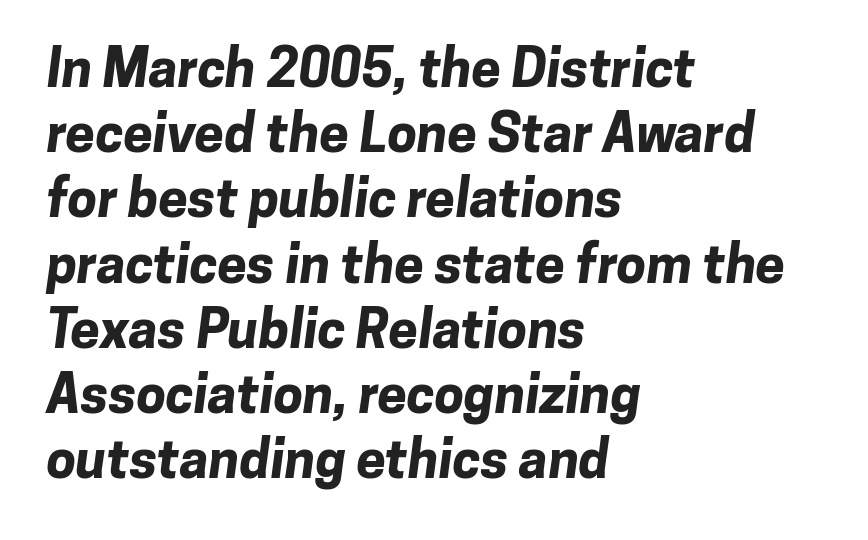
{"serif": "no", "bold": "yes", "weight": "bold", "width": "normal", "stroke_contrast": "low", "x_height": "medium", "monospaced": "no", "underline": "no", "align": "left", "line_spacing_ratio": 1.23, "letter_spacing": "normal", "letter_spacing_em": 0.0, "glyph_px": 53}
